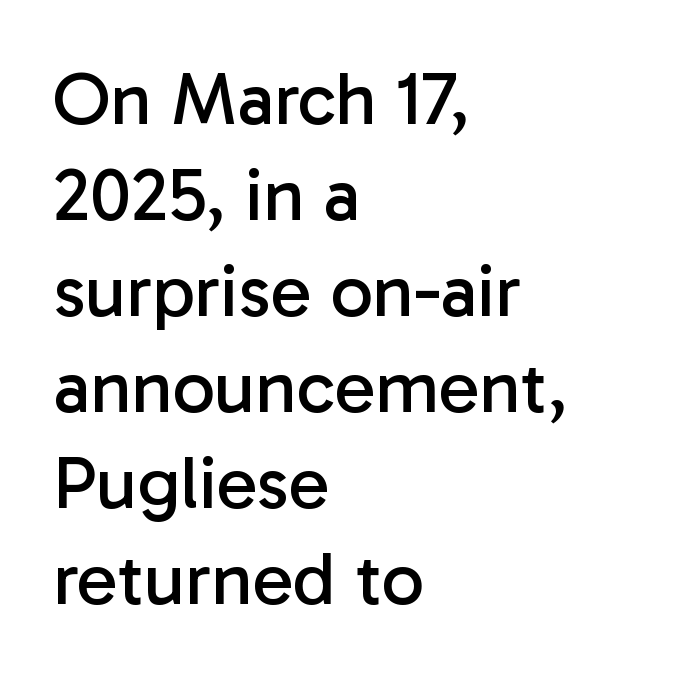
Q: Is the text bold? A: No.
Q: Is the text italic (slanted)? A: No, it is upright.
Q: Is the typeface a serif or a sans-serif typeface? A: Sans-serif.
Q: Is the text underlined? A: No.
Q: How is the paragraph aligned? A: Left-aligned.
Q: Is the spacing between letters normal or unusually wide? A: Normal.
Q: Is the spacing between lines tight, normal or loose? A: Normal.
Q: Width (condensed, normal, or wide)? A: Normal.
Q: Stroke contrast? A: Low.
Q: x-height? A: Medium.
Q: Monospaced? A: No.
